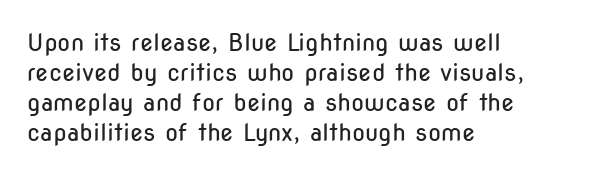
The image shows 24 px text type, upright; set left-aligned, normal line spacing (1.25x), normal letter spacing, not underlined.
